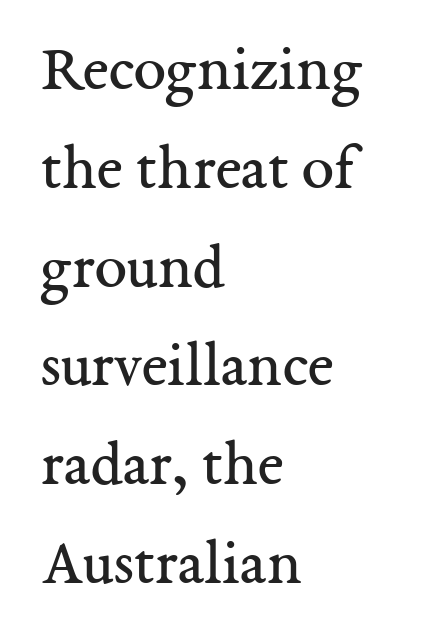
Q: Is the text bold? A: No.
Q: Is the text italic (slanted)? A: No, it is upright.
Q: Is the typeface a serif or a sans-serif typeface? A: Serif.
Q: Is the text underlined? A: No.
Q: How is the paragraph aligned? A: Left-aligned.
Q: Is the spacing between letters normal or unusually wide? A: Normal.
Q: Is the spacing between lines tight, normal or loose? A: Normal.
Q: Width (condensed, normal, or wide)? A: Normal.
Q: Stroke contrast? A: Medium.
Q: x-height? A: Medium.
Q: Monospaced? A: No.
